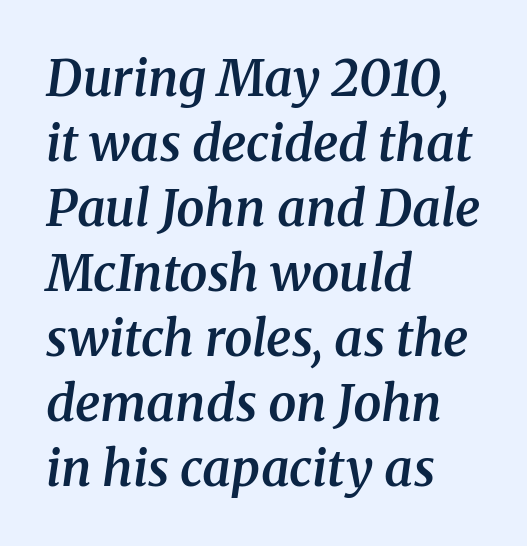
Q: Is the text bold? A: Semi-bold.
Q: Is the text italic (slanted)? A: Yes, it leans right by about 8 degrees.
Q: Is the typeface a serif or a sans-serif typeface? A: Serif.
Q: Is the text underlined? A: No.
Q: How is the paragraph aligned? A: Left-aligned.
Q: Is the spacing between letters normal or unusually wide? A: Normal.
Q: Is the spacing between lines tight, normal or loose? A: Normal.
Q: Width (condensed, normal, or wide)? A: Normal.
Q: Stroke contrast? A: Medium.
Q: x-height? A: Medium.
Q: Monospaced? A: No.
